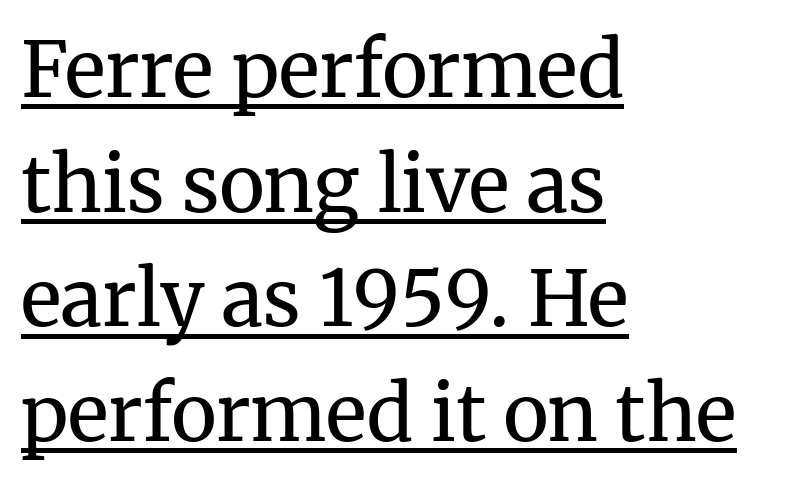
{"serif": "yes", "italic": "no", "bold": "no", "weight": "regular", "width": "normal", "stroke_contrast": "medium", "x_height": "medium", "monospaced": "no", "underline": "yes", "align": "left", "line_spacing": "normal", "line_spacing_ratio": 1.49, "letter_spacing": "normal", "letter_spacing_em": 0.0, "glyph_px": 77}
